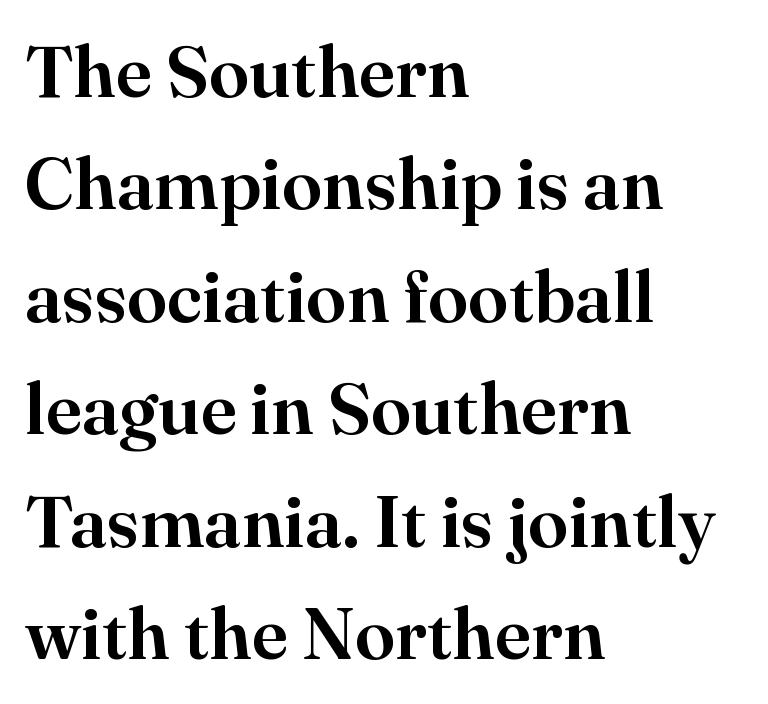
The glyphs in this specimen are seriffed. Compared with typical paragraphs, the rows here are spaced about the same. Words appear dense and cohesive because spacing is normal. Line starts are locked; line ends wander. The space beneath each line is pristine and unruled. The passage shown is typed in a proportional face where columns would drift.
